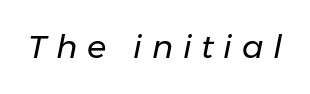
Descender tails drop into unmarked territory. Is this a fixed-width face? No — the glyphs have proportional, varying widths. Each word looks stretched out because of the extra space between its letters. These glyphs show unthickened strokes, regular width or finer. Slant detected: the letters are inclined.
